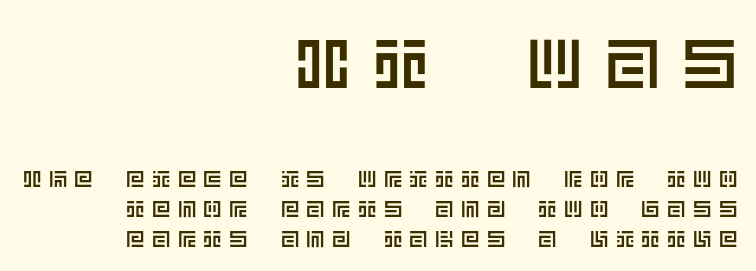
{"italic": "no", "width": "normal", "x_height": "large", "underline": "no", "align": "right", "line_spacing": "normal", "line_spacing_ratio": 1.3, "letter_spacing": "wide", "letter_spacing_em": 0.32, "larger_block": "first", "size_ratio": 3.0, "glyph_px": 69}
